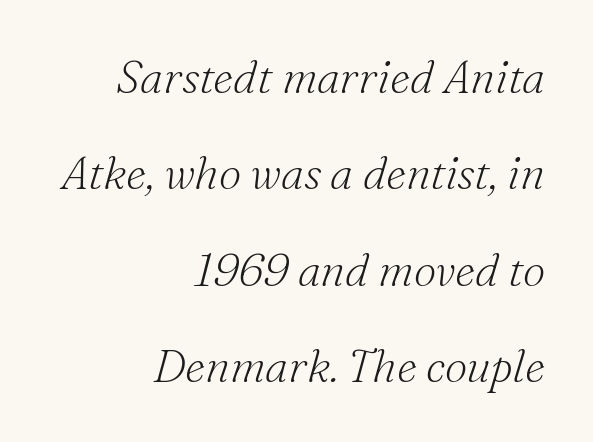
{"serif": "yes", "italic": "yes", "lean": "right", "slant_degrees": 16, "bold": "no", "weight": "light", "width": "normal", "stroke_contrast": "medium", "x_height": "small", "monospaced": "no", "underline": "no", "align": "right", "line_spacing": "loose", "line_spacing_ratio": 2.14, "letter_spacing": "normal", "letter_spacing_em": 0.0, "glyph_px": 45}
